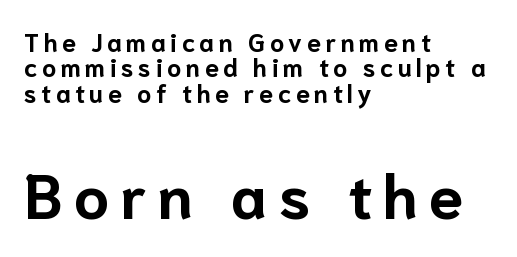
Heavy-handed strokes throughout: this text is bold. The text block is weighted toward the left margin, trailing off unevenly rightward. Each row of text sits above clean, open space. The axis of the letterforms is exactly vertical. Does the bottom block carry the larger type? Yes, it does.
